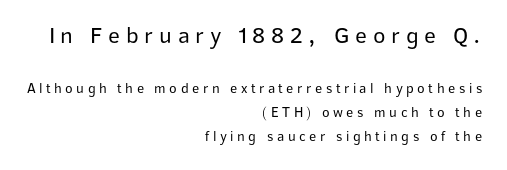
Q: Is the text bold? A: No.
Q: Is the text italic (slanted)? A: No, it is upright.
Q: Is the text underlined? A: No.
Q: How is the paragraph aligned? A: Right-aligned.
Q: Is the spacing between letters normal or unusually wide? A: Unusually wide.
Q: Is the spacing between lines tight, normal or loose? A: Normal.
Q: Which block of text is set in a larger size, the first (top) or the second (bottom)? A: The first (top) one.
